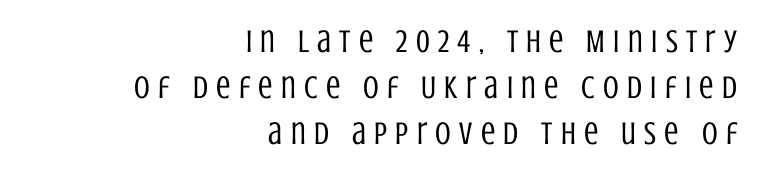
The line-height multiplier appears to be the usual default. Plain, unruled lines of type. The letters advance in unequal steps, a hallmark of proportional type. The rag falls on the left side of this text block.
